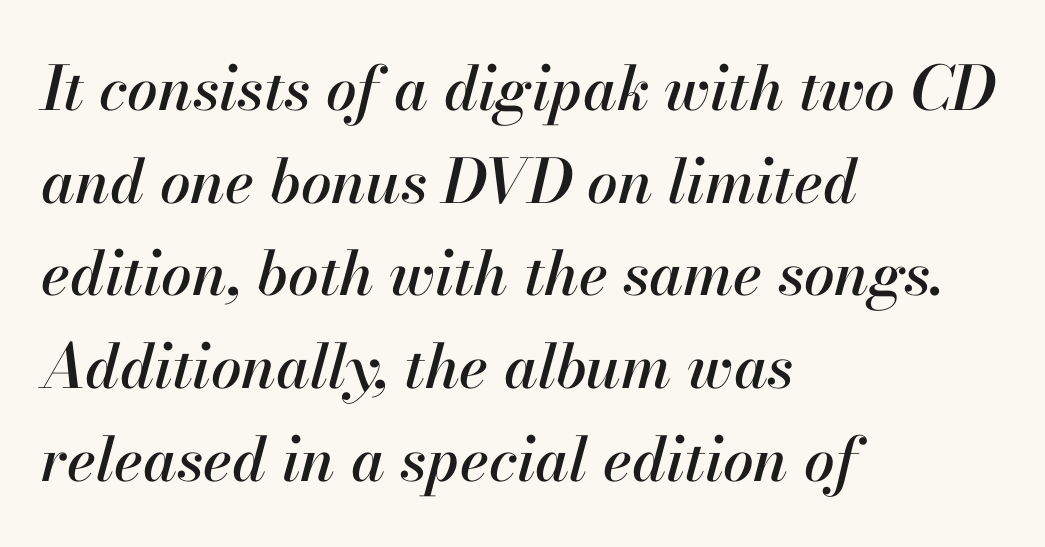
Q: Is the text italic (slanted)? A: Yes, it leans right by about 13 degrees.
Q: Is the text underlined? A: No.
Q: How is the paragraph aligned? A: Left-aligned.
Q: Is the spacing between letters normal or unusually wide? A: Normal.
Q: Is the spacing between lines tight, normal or loose? A: Normal.
Q: Width (condensed, normal, or wide)? A: Normal.
Q: Stroke contrast? A: High.
Q: x-height? A: Small.
Q: Monospaced? A: No.
